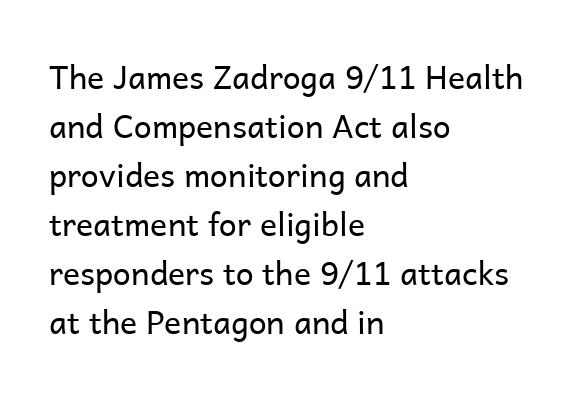
Think of a printed novel: that variable character pitch is what you see here. The specimen omits any rule beneath the text block's lines. What's the leading like? Ordinary, nothing unusual. A typesetter would call this zero additional tracking.
